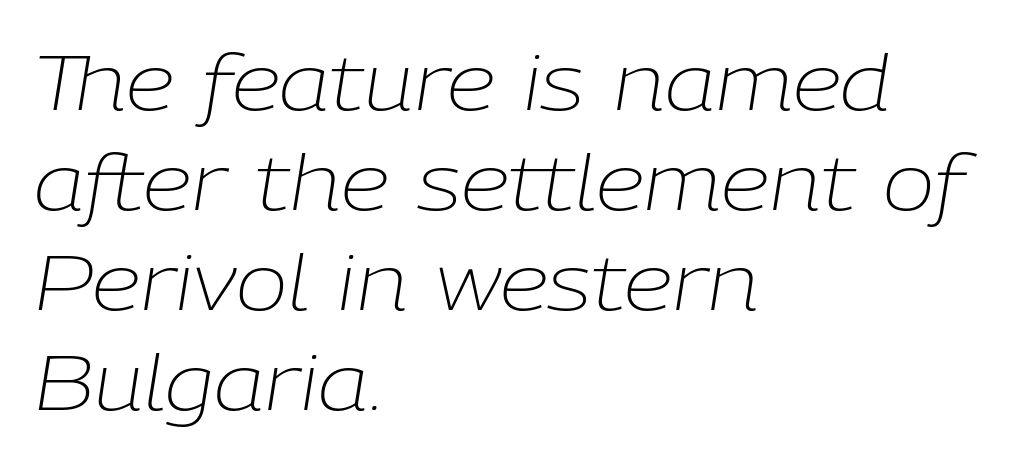
Q: Is the text bold? A: No.
Q: Is the text italic (slanted)? A: Yes, it leans right by about 9 degrees.
Q: Is the text underlined? A: No.
Q: How is the paragraph aligned? A: Left-aligned.
Q: Is the spacing between letters normal or unusually wide? A: Normal.
Q: Is the spacing between lines tight, normal or loose? A: Normal.
Q: Width (condensed, normal, or wide)? A: Normal.
Q: Stroke contrast? A: Low.
Q: x-height? A: Medium.
Q: Monospaced? A: No.
